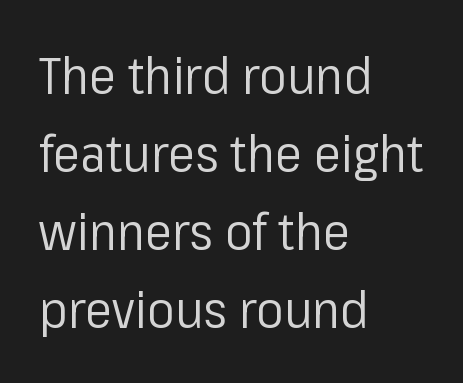
{"serif": "no", "italic": "no", "bold": "no", "weight": "regular", "width": "normal", "stroke_contrast": "low", "x_height": "medium", "monospaced": "no", "underline": "no", "align": "left", "line_spacing": "normal", "line_spacing_ratio": 1.53, "letter_spacing": "normal", "letter_spacing_em": 0.0, "glyph_px": 51}
